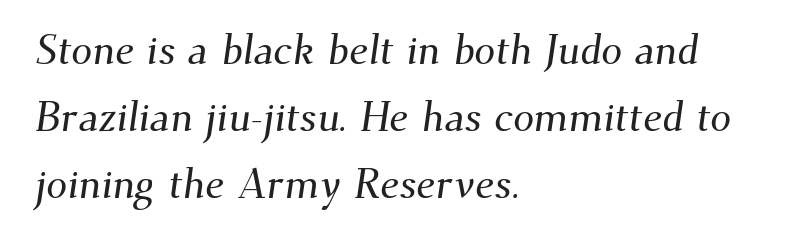
The image shows 42 px serif type; set left-aligned, normal line spacing (1.6x), normal letter spacing, not underlined; medium stroke contrast and a small x-height.
